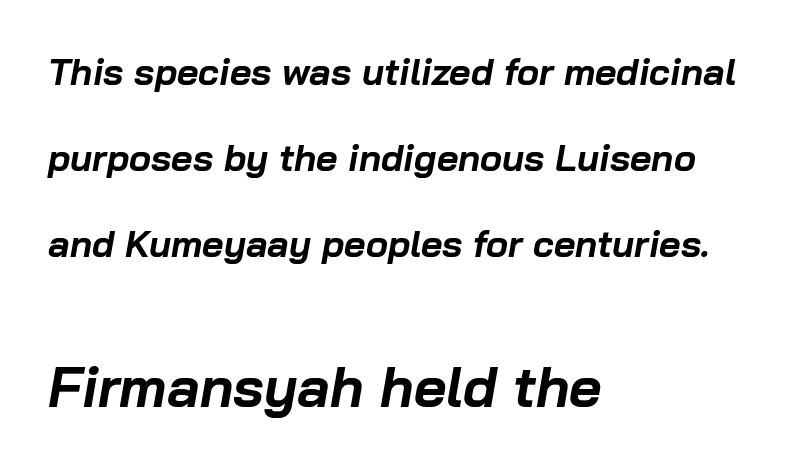
The string is rendered with underlining switched off. The tracking reads as untouched default to a designer's eye. The designer dialed line spacing up above the default. The lower block of text is set noticeably larger than the block above it. In terms of posture, this sample is oblique.
